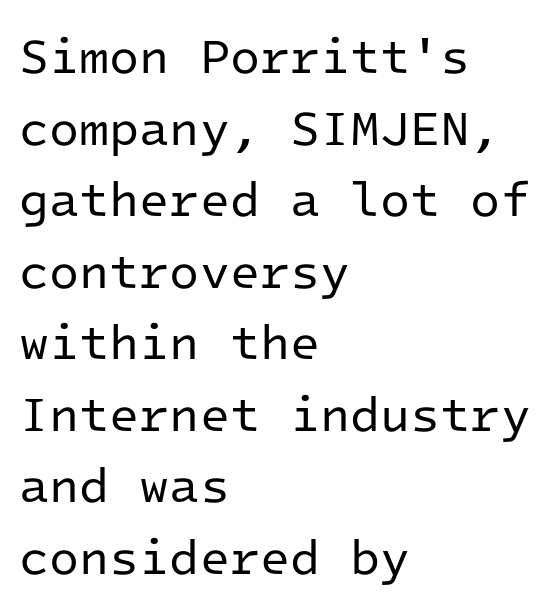
Q: Is the text bold? A: No.
Q: Is the text italic (slanted)? A: No, it is upright.
Q: Is the typeface a serif or a sans-serif typeface? A: Sans-serif.
Q: Is the text underlined? A: No.
Q: How is the paragraph aligned? A: Left-aligned.
Q: Is the spacing between letters normal or unusually wide? A: Normal.
Q: Is the spacing between lines tight, normal or loose? A: Normal.
Q: Width (condensed, normal, or wide)? A: Normal.
Q: Stroke contrast? A: Low.
Q: x-height? A: Medium.
Q: Monospaced? A: Yes.
